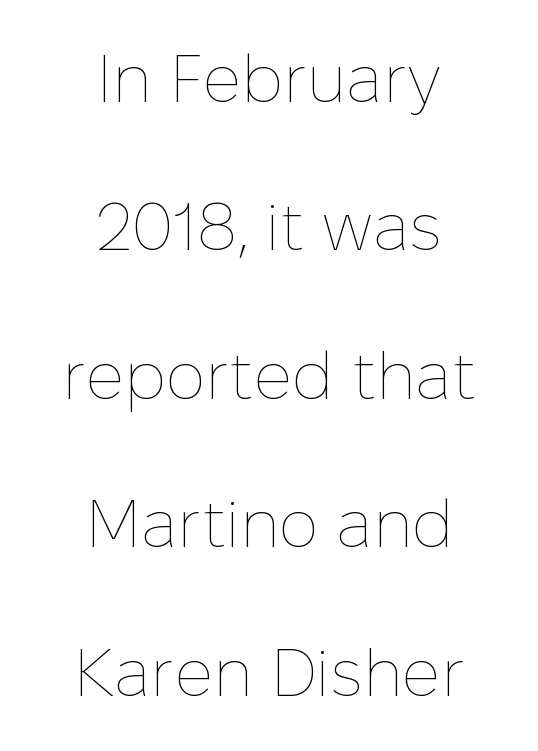
Tracking here is standard; glyphs follow each other at the usual distance. Has an underline been added? It has not. Varying glyph widths throughout — classic text-font behaviour. This block would shrink considerably if given ordinary leading; it's expanded now.
